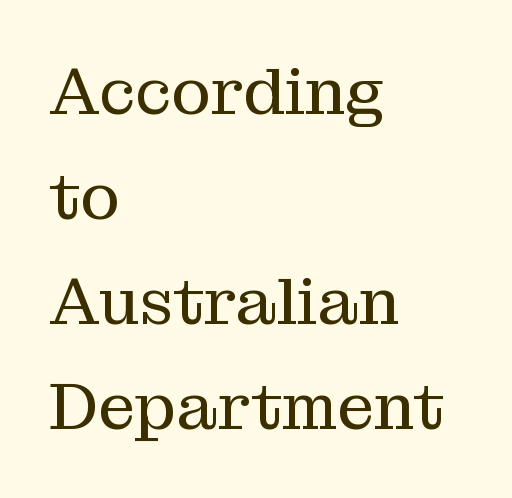
The image shows 66 px regular-weight serif type, upright; set left-aligned, normal line spacing (1.59x), normal letter spacing, not underlined; medium stroke contrast and a medium x-height.
